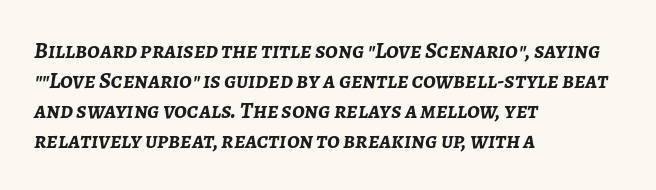
Inter-character spacing is left at the font's built-in metrics. Pretty heavy lettering here — definitely bold. This sample is left-justified, so line endings fall wherever the words run out. Clear beneath every line of the passage. Compared with typical paragraphs, the rows here are spaced about the same.
